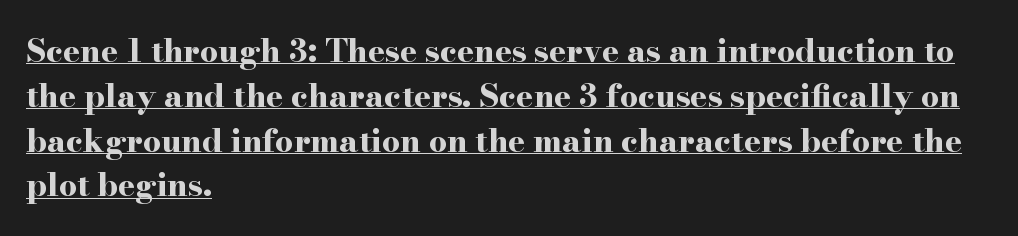
The image shows 32 px bold, wide serif type, upright; set left-aligned, normal line spacing (1.4x), normal letter spacing, underlined; high stroke contrast and a small x-height.
